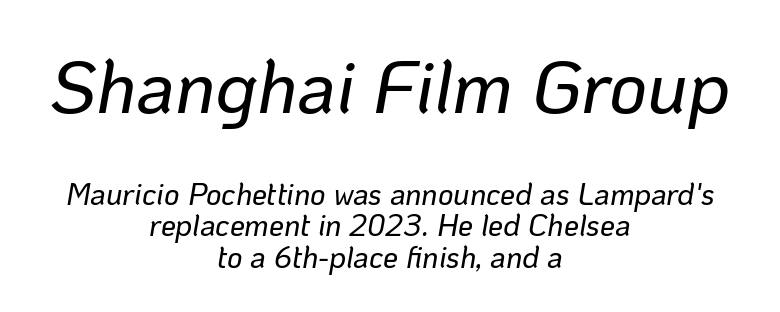
The image shows 74 px text type, italic (leaning right); set centered, tight line spacing (1.06x), normal letter spacing, not underlined; the first (top) block is 2.47x larger; low stroke contrast and a medium x-height.
